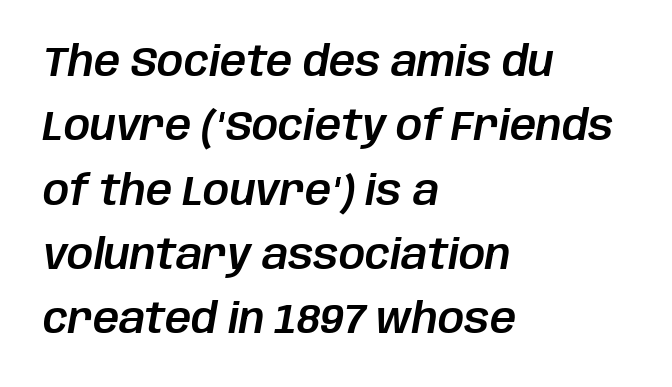
A student would call this left alignment; a typographer would say flush left, rag right. These lines sit exactly where default settings would place them. This rendering leaves character spacing at its baseline value. Character widths vary here, with narrow letters taking less room than wide ones. Quick note: italic.
